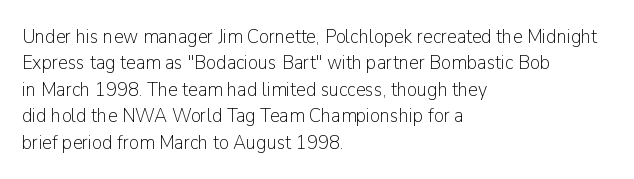
{"italic": "no", "bold": "no", "underline": "no", "align": "left", "line_spacing": "normal", "line_spacing_ratio": 1.32, "letter_spacing": "normal", "letter_spacing_em": 0.0, "glyph_px": 20}
